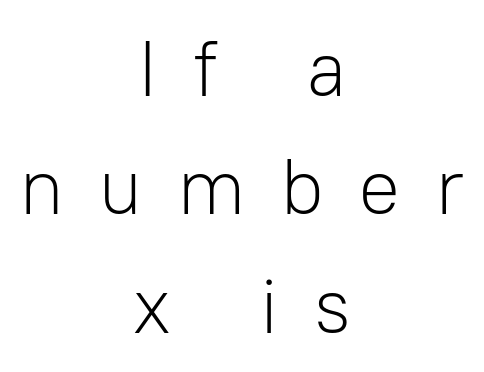
The image shows 79 px light sans-serif type, upright; set centered, normal line spacing (1.5x), unusually wide letter spacing (+0.43 em), not underlined; low stroke contrast and a medium x-height.
